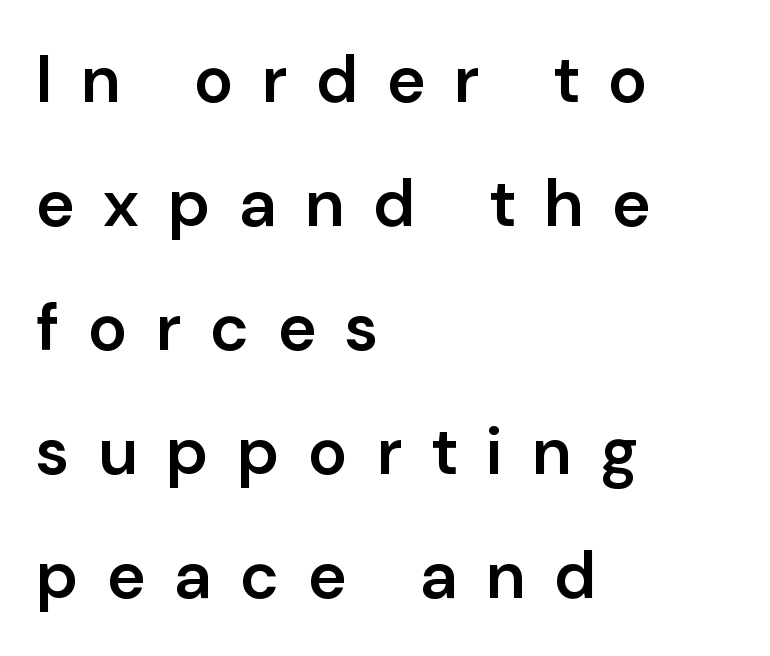
Horizontally, the lines are justified to the leading edge only. The font is running at a semibold setting, under full bold. Posture: upright roman. Looks like regular typesetting: each glyph gets only the width it needs. Tracking here is generous; glyphs stand well apart from one another.
